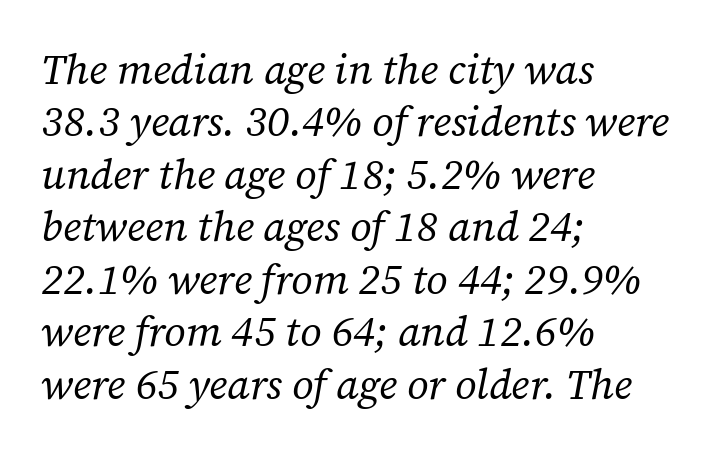
The image shows 42 px regular-weight serif type, italic (leaning right); set left-aligned, normal line spacing (1.25x), normal letter spacing, not underlined; low stroke contrast and a medium x-height.
